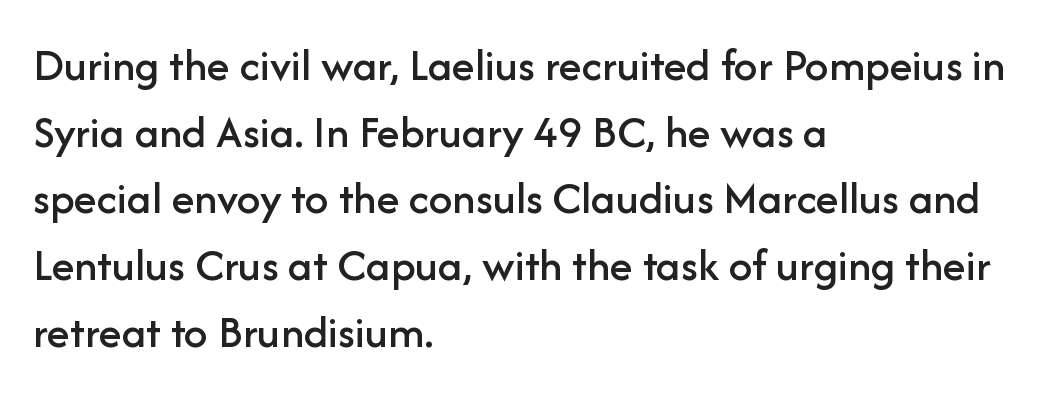
Q: Is the text italic (slanted)? A: No, it is upright.
Q: Is the typeface a serif or a sans-serif typeface? A: Sans-serif.
Q: Is the text underlined? A: No.
Q: How is the paragraph aligned? A: Left-aligned.
Q: Is the spacing between letters normal or unusually wide? A: Normal.
Q: Is the spacing between lines tight, normal or loose? A: Normal.
Q: Width (condensed, normal, or wide)? A: Normal.
Q: Stroke contrast? A: Low.
Q: x-height? A: Medium.
Q: Monospaced? A: No.
